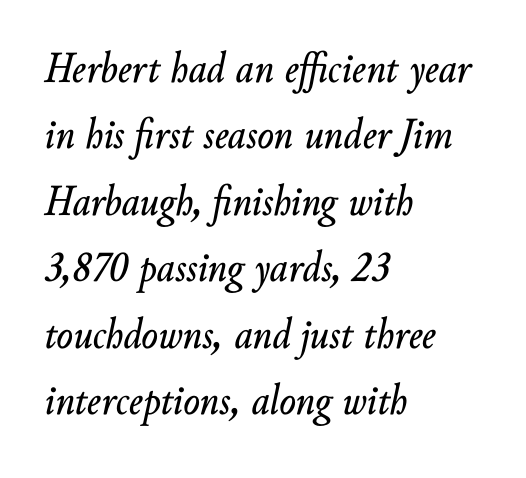
Q: Is the text italic (slanted)? A: Yes, it leans right by about 10 degrees.
Q: Is the text underlined? A: No.
Q: How is the paragraph aligned? A: Left-aligned.
Q: Is the spacing between letters normal or unusually wide? A: Normal.
Q: Is the spacing between lines tight, normal or loose? A: Normal.
Q: Width (condensed, normal, or wide)? A: Normal.
Q: Stroke contrast? A: Low.
Q: x-height? A: Small.
Q: Monospaced? A: No.
